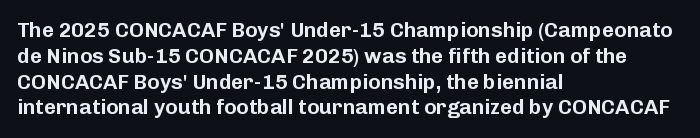
Q: Is the text italic (slanted)? A: No, it is upright.
Q: Is the text underlined? A: No.
Q: How is the paragraph aligned? A: Left-aligned.
Q: Is the spacing between letters normal or unusually wide? A: Normal.
